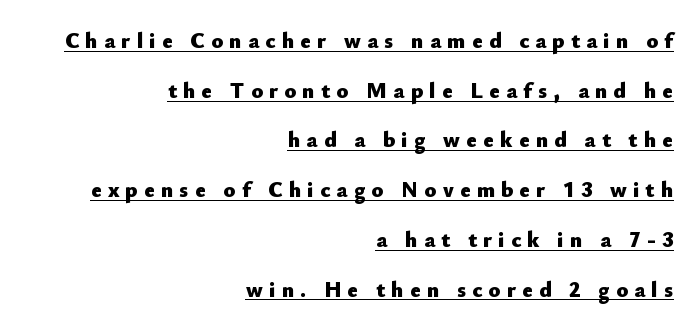
The ragged edge is on the left, which tells us the setting is flush right. Typographic density is high because the face is bold. How are the letters spaced? Widely, with obvious added tracking. The lettering stays uniformly vertical, giving the passage a roman look.
